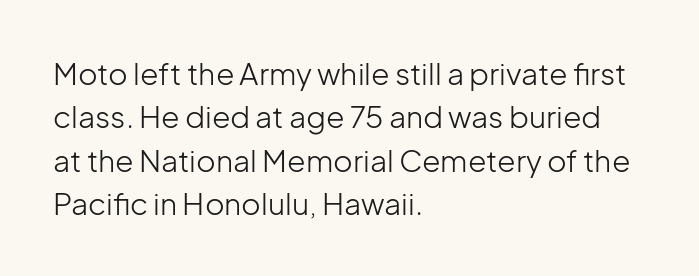
The image shows 30 px light sans-serif type, upright; set left-aligned, normal line spacing (1.45x), normal letter spacing, not underlined; low stroke contrast and a medium x-height.
